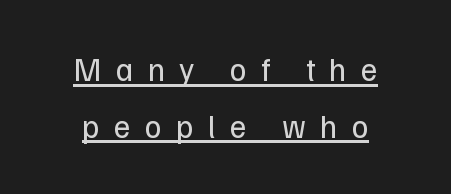
{"serif": "no", "italic": "no", "bold": "no", "weight": "regular", "width": "normal", "stroke_contrast": "low", "x_height": "medium", "monospaced": "no", "underline": "yes", "line_spacing_ratio": 1.77, "letter_spacing": "wide", "letter_spacing_em": 0.45, "glyph_px": 32}
